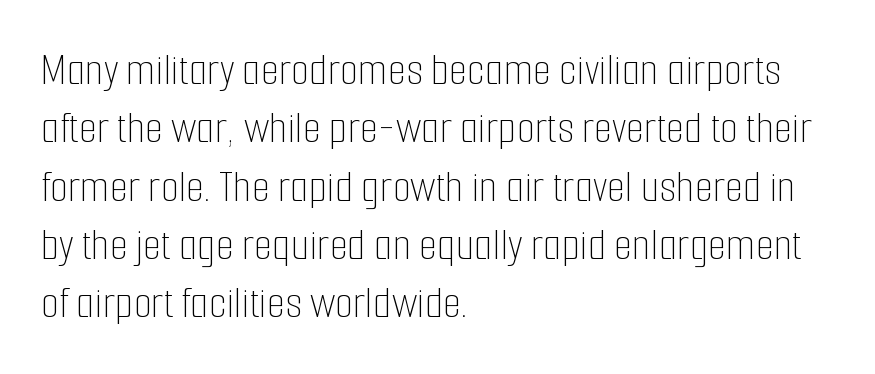
{"italic": "no", "bold": "no", "weight": "thin", "width": "condensed", "stroke_contrast": "low", "x_height": "medium", "monospaced": "no", "underline": "no", "align": "left", "line_spacing_ratio": 1.24, "letter_spacing": "normal", "letter_spacing_em": 0.0, "glyph_px": 47}
